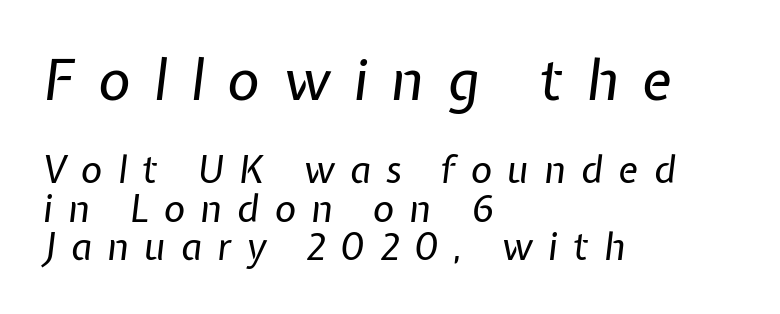
The image shows 56 px regular-weight type, italic (leaning right); set left-aligned, tight line spacing (1.03x), unusually wide letter spacing (+0.41 em), not underlined; the first (top) block is 1.51x larger; low stroke contrast and a medium x-height.
